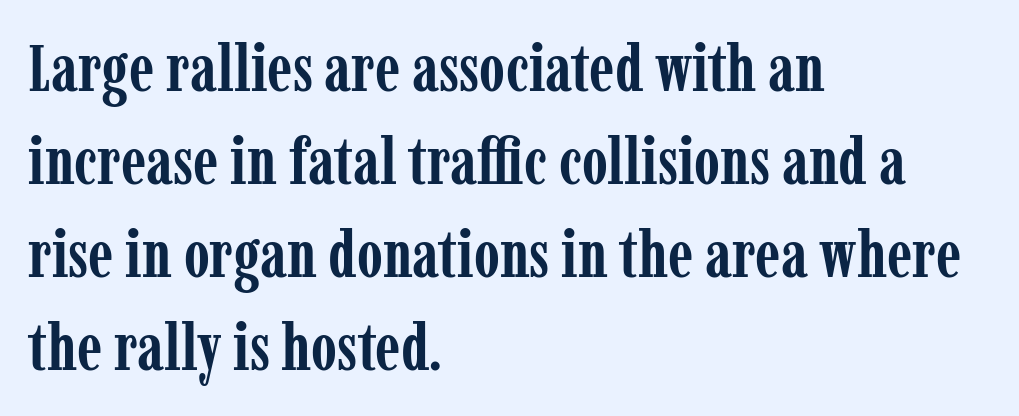
Evenly set lines give the paragraph a standard silhouette. Alignment: flush left. Thick stems and heavy bowls — unmistakably bold. Spacing between characters is what you'd get straight out of the box.
